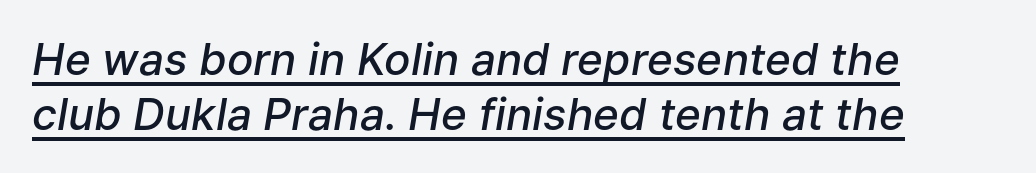
The image shows 44 px semibold type, italic (leaning right); set left-aligned, normal line spacing (1.25x), normal letter spacing, underlined; low stroke contrast and a medium x-height.
